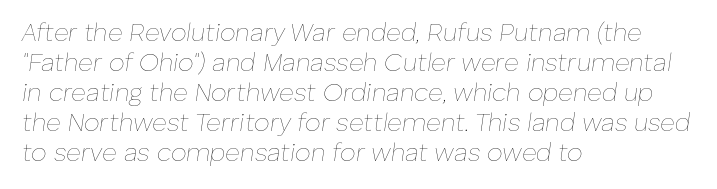
Q: Is the text bold? A: No.
Q: Is the text italic (slanted)? A: Yes, it leans right by about 8 degrees.
Q: Is the text underlined? A: No.
Q: How is the paragraph aligned? A: Left-aligned.
Q: Is the spacing between letters normal or unusually wide? A: Normal.
